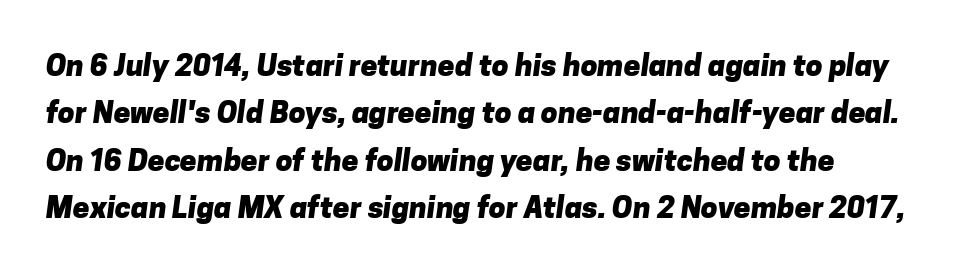
A normal amount of white space separates one row of letters from the next. Classification — sans serif. This is heavy type, rendered in bold. The letters sit at their default tracking, neither squeezed nor spread. The strip under each line holds only bare page.
